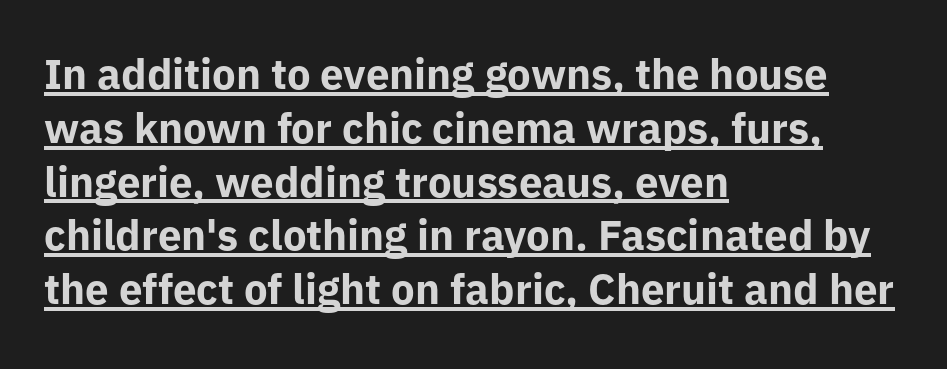
Q: Is the text bold? A: Yes.
Q: Is the text italic (slanted)? A: No, it is upright.
Q: Is the typeface a serif or a sans-serif typeface? A: Sans-serif.
Q: Is the text underlined? A: Yes.
Q: How is the paragraph aligned? A: Left-aligned.
Q: Is the spacing between letters normal or unusually wide? A: Normal.
Q: Is the spacing between lines tight, normal or loose? A: Normal.
Q: Width (condensed, normal, or wide)? A: Normal.
Q: Stroke contrast? A: Low.
Q: x-height? A: Medium.
Q: Monospaced? A: No.
